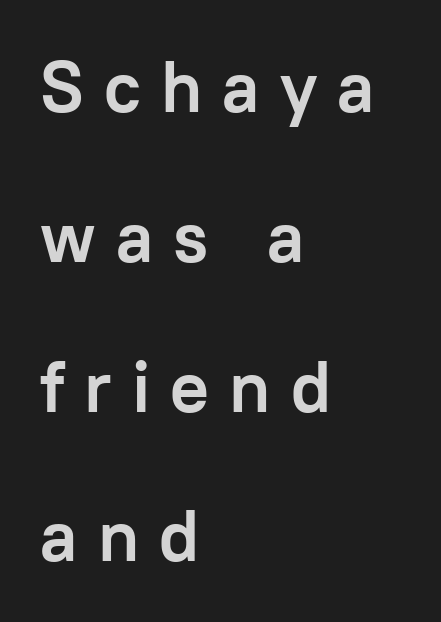
Q: Is the text bold? A: Yes.
Q: Is the text italic (slanted)? A: No, it is upright.
Q: Is the typeface a serif or a sans-serif typeface? A: Sans-serif.
Q: Is the text underlined? A: No.
Q: How is the paragraph aligned? A: Left-aligned.
Q: Is the spacing between letters normal or unusually wide? A: Unusually wide.
Q: Is the spacing between lines tight, normal or loose? A: Loose.
Q: Width (condensed, normal, or wide)? A: Normal.
Q: Stroke contrast? A: Low.
Q: x-height? A: Medium.
Q: Monospaced? A: No.
